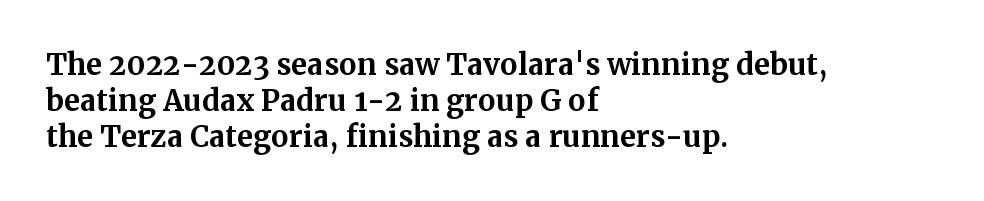
These lines keep a tight, regular rhythm from letter to letter. Heavy, bold letterforms. Rule under the text: the space is simply empty. No italicization has been applied; the sample stays upright.
